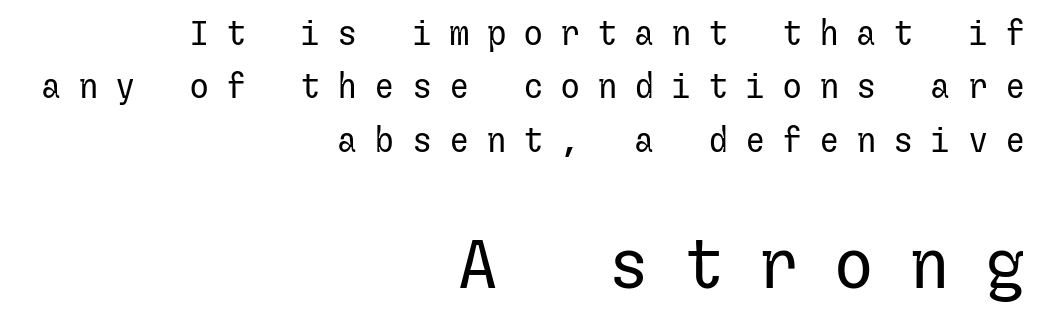
If you drew a ruler down the right edge, every line would touch it. A light-to-regular cut is what we see here. Vertical strokes here are truly vertical. Does extra space separate the letters? Yes, quite a lot of it. The rendering enlarges the type as you move from the upper chunk to the lower.
